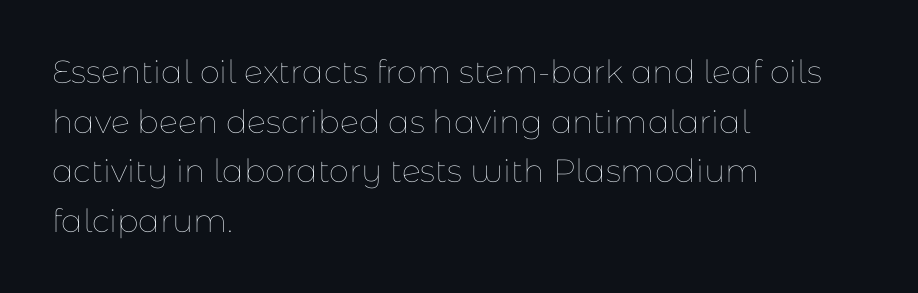
Each new line begins a customary step beneath the previous one. Stroke thickness stays within the range of a standard reading face or lighter. Descender tails drop into unmarked territory. You could not count columns in this text — the font is proportionally spaced. In terms of posture, this sample is upright. Each line starts at the same left margin while the right side varies.
